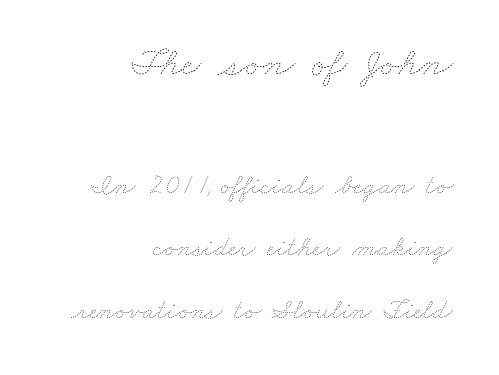
The type is set solid horizontally, with unmodified tracking. You get the large type first, then a drop to smaller type. A quiet, ordinary-to-light weight characterises the typeface. Check the space under the baseline: it is left empty.
